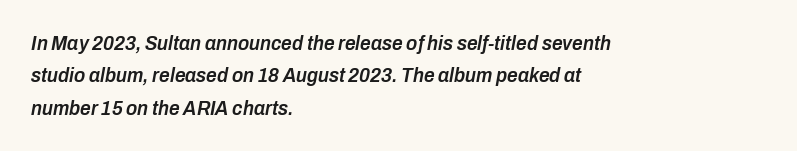
{"italic": "yes", "lean": "right", "slant_degrees": 10, "bold": "semi", "underline": "no", "align": "left", "line_spacing": "normal", "line_spacing_ratio": 1.54, "letter_spacing": "normal", "letter_spacing_em": 0.0, "glyph_px": 21}
